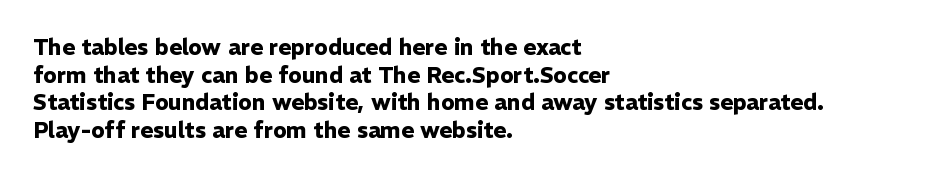
These words are printed bold, with thick strokes throughout. The string is rendered with underlining switched off. What's the leading like? Ordinary, nothing unusual. Tracking value appears to be zero — textbook default spacing. This rendering uses left alignment, leaving the right contour irregular. Every stem runs plumb, perpendicular to the baseline.
